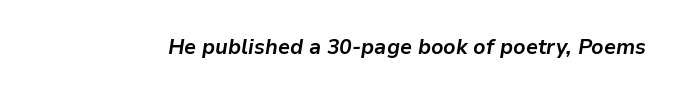
Each word holds together tightly as a unit, with standard inter-letter gaps. This is heavy type, rendered in bold. The zone under the glyphs is completely vacant. Is the type slanted? Yes — the strokes lean at a clear angle.
